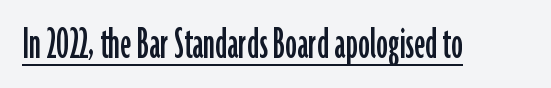
The image shows 47 px condensed sans-serif type, upright; set normal letter spacing, underlined; low stroke contrast and a medium x-height.
